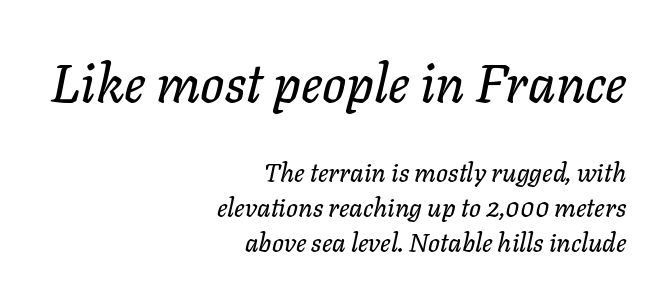
Q: Is the text italic (slanted)? A: Yes, it leans right by about 11 degrees.
Q: Is the text underlined? A: No.
Q: How is the paragraph aligned? A: Right-aligned.
Q: Is the spacing between letters normal or unusually wide? A: Normal.
Q: Is the spacing between lines tight, normal or loose? A: Normal.
Q: Which block of text is set in a larger size, the first (top) or the second (bottom)? A: The first (top) one.
Q: Width (condensed, normal, or wide)? A: Normal.
Q: Stroke contrast? A: Low.
Q: x-height? A: Medium.
Q: Monospaced? A: No.
